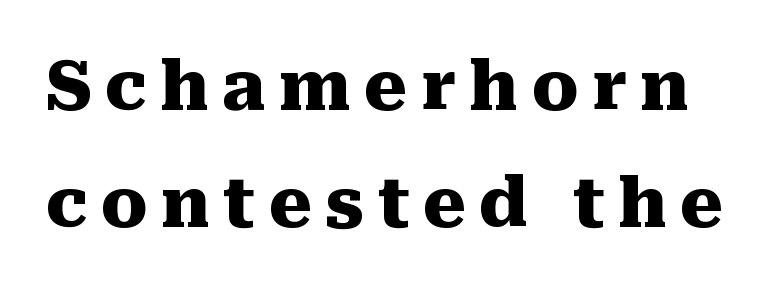
The designer went with a serif here, giving each stem small feet. The foot of each line stays bare and open. Heft: maximum for text — a bold. Varying glyph widths throughout — classic text-font behaviour. The block of text has a typical density, with ordinary space between rows.
